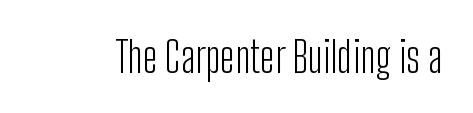
Vertical stems look standard width or narrower in stroke. Nope, no serifs anywhere on these letters. Default kerning and tracking; the words read as compact shapes. A typesetter would mark this as roman, not italic. The space directly below the letters is spotless.
